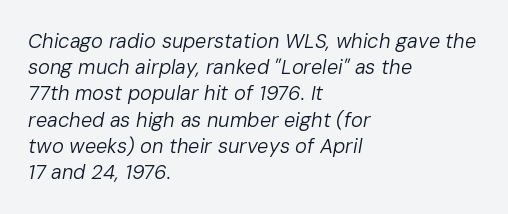
Q: Is the text bold? A: No.
Q: Is the text italic (slanted)? A: Yes, it leans right by about 10 degrees.
Q: Is the text underlined? A: No.
Q: How is the paragraph aligned? A: Left-aligned.
Q: Is the spacing between letters normal or unusually wide? A: Normal.
Q: Is the spacing between lines tight, normal or loose? A: Normal.
